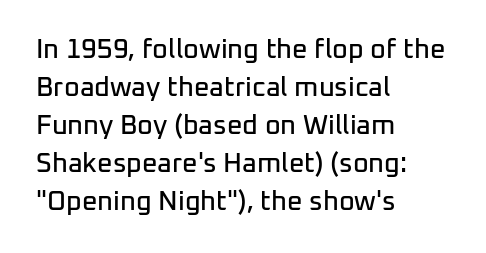
Q: Is the text italic (slanted)? A: No, it is upright.
Q: Is the text underlined? A: No.
Q: How is the paragraph aligned? A: Left-aligned.
Q: Is the spacing between letters normal or unusually wide? A: Normal.
Q: Is the spacing between lines tight, normal or loose? A: Normal.
